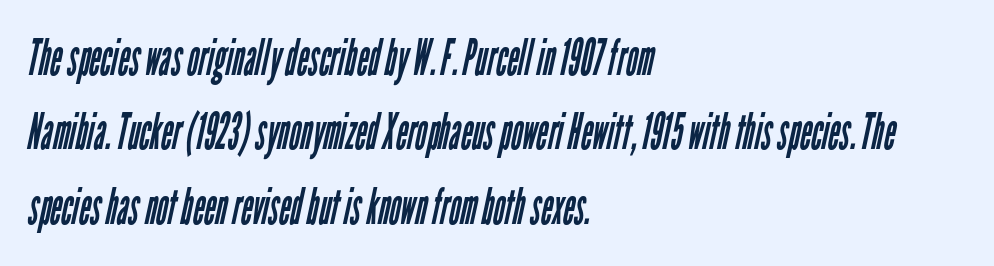
The image shows 50 px regular-weight, condensed sans-serif type; set left-aligned, normal line spacing (1.49x), normal letter spacing, not underlined; low stroke contrast and a medium x-height.
